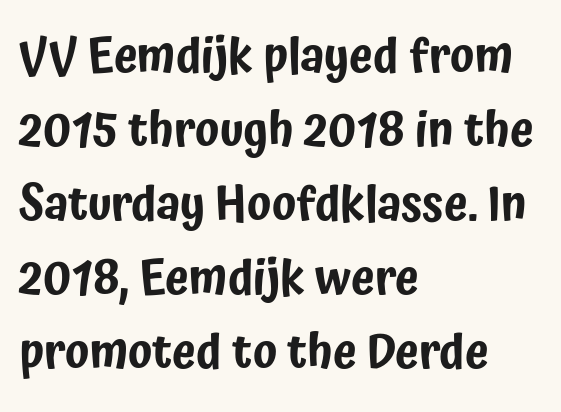
The image shows 48 px condensed sans-serif type, upright; set left-aligned, normal line spacing (1.54x), normal letter spacing, not underlined; low stroke contrast and a medium x-height.
